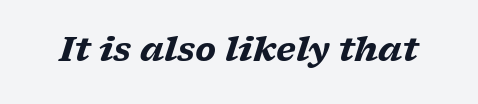
The image shows 33 px heavy, wide serif type, italic (leaning right); set normal letter spacing, not underlined; low stroke contrast and a medium x-height.
